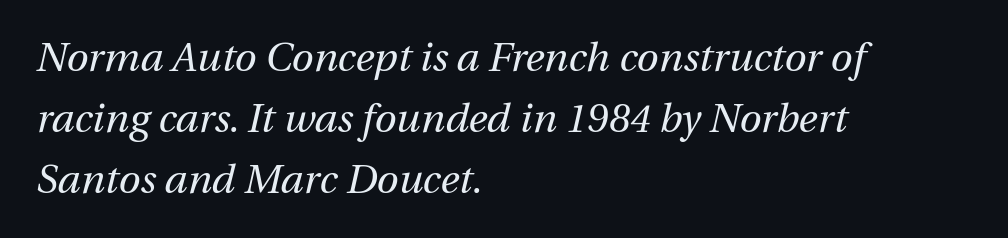
Short note: letters normally spaced. The lines sit at an ordinary, default distance from one another. Characters are canted at an angle relative to the baseline's perpendicular. All the whitespace from short lines collects on the right.
